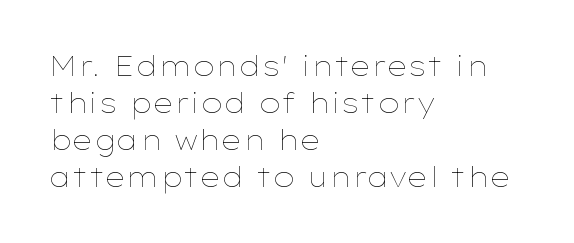
Reading down the block, your eye returns to a fixed left position each line. Tall strokes in this sample are plumb rather than angled. The rendering uses a moderate line-height, typical for paragraphs. This is not heavy type; no bold has been used. Any mark beneath the type? The region is blank. Each word holds together tightly as a unit, with standard inter-letter gaps.
